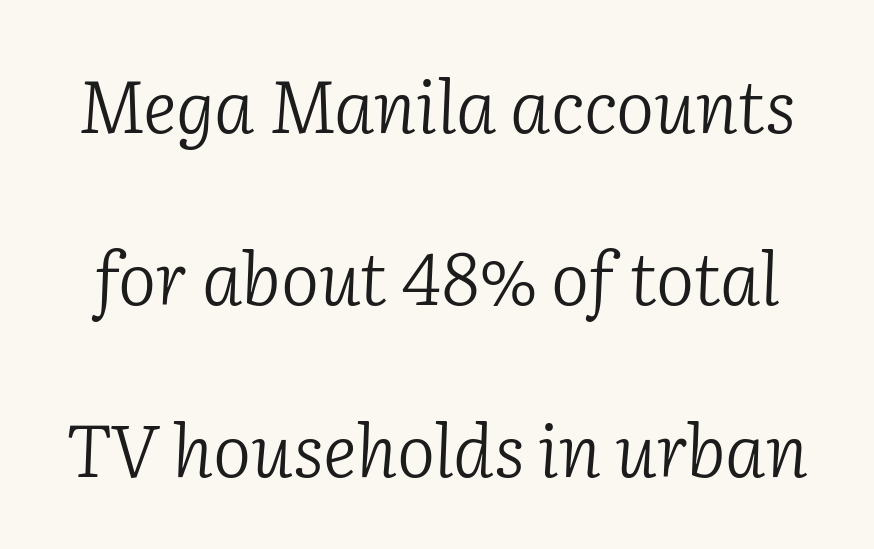
The image shows 72 px light serif type, italic (leaning right); set loose line spacing (2.39x), normal letter spacing, not underlined; low stroke contrast and a medium x-height.
